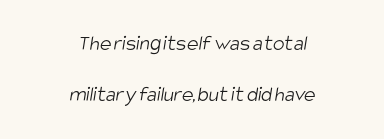
{"bold": "no", "underline": "no", "align": "center", "line_spacing": "loose", "line_spacing_ratio": 2.33, "letter_spacing": "normal", "letter_spacing_em": 0.0, "glyph_px": 22}
